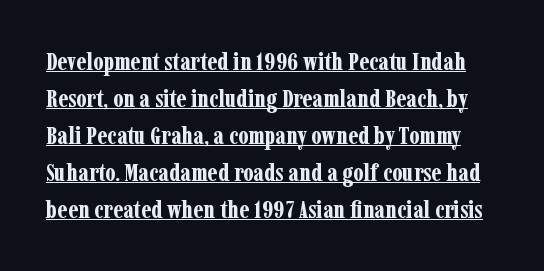
Quick note: not italic, upright. Compared with typical body copy, the letter spacing here is the same. Typographic density is high because the face is bold. The string is rendered with underlining switched on.
